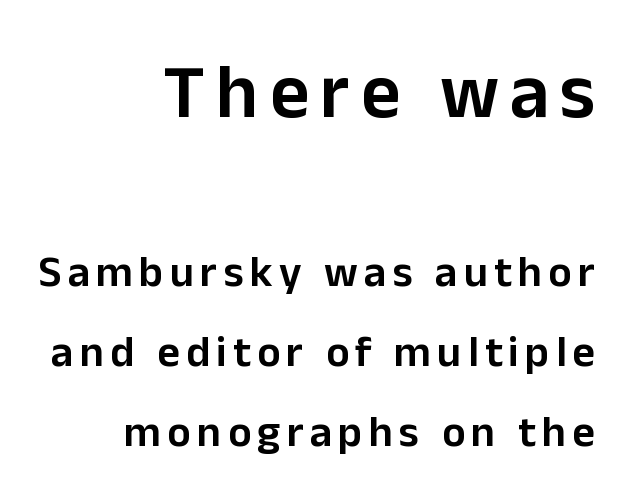
The image shows 77 px semibold sans-serif type, upright; set right-aligned, line spacing 1.82x, not underlined; the first (top) block is 1.75x larger; low stroke contrast and a medium x-height.
